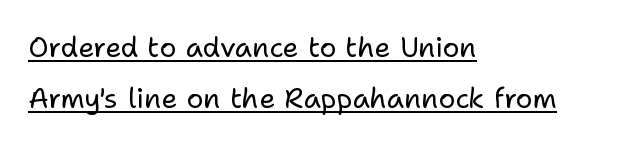
This sample uses plain, unmodified letter spacing. Leftover space on each line is placed entirely after the last word. Nothing sits at the stroke ends, so this counts as sans-serif. Quick note: underline on. These lines were composed using upright roman letters.
